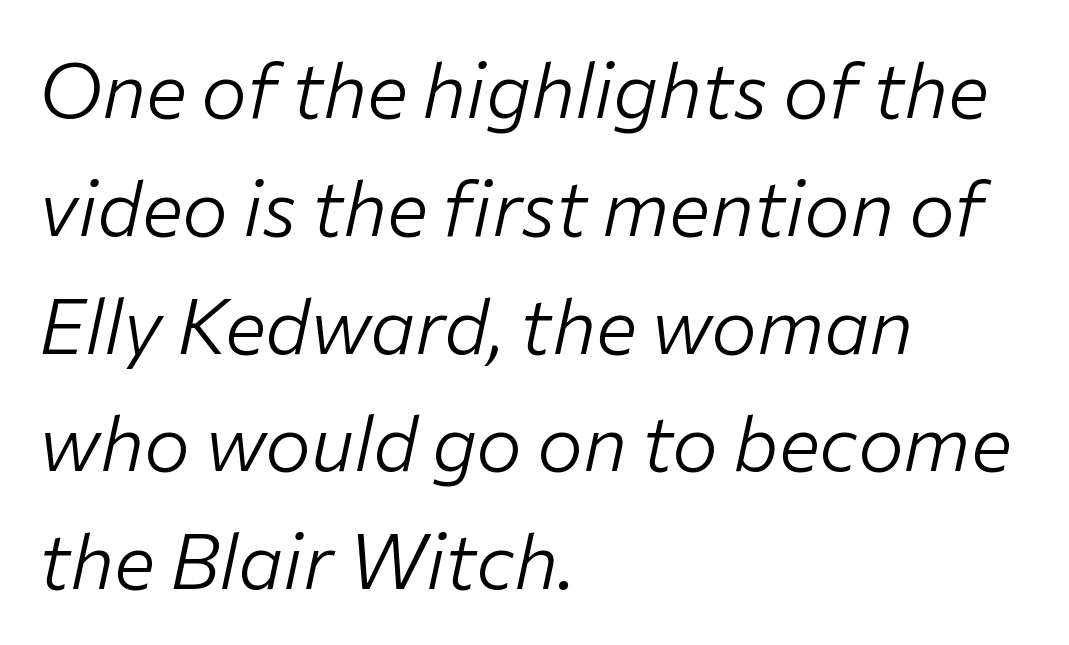
{"italic": "yes", "lean": "right", "slant_degrees": 12, "bold": "no", "weight": "light", "width": "normal", "stroke_contrast": "low", "x_height": "medium", "monospaced": "no", "underline": "no", "align": "left", "line_spacing": "normal", "line_spacing_ratio": 1.53, "letter_spacing": "normal", "letter_spacing_em": 0.0, "glyph_px": 77}
